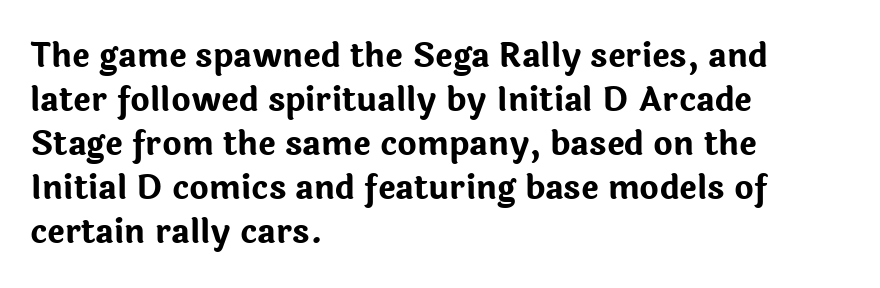
Do the characters align in a grid? No, the font is proportional. In terms of letterform style, serifs are entirely absent. The face used here has the dense, thick strokes of a bold. The rendering keeps characters at their native spacing.
